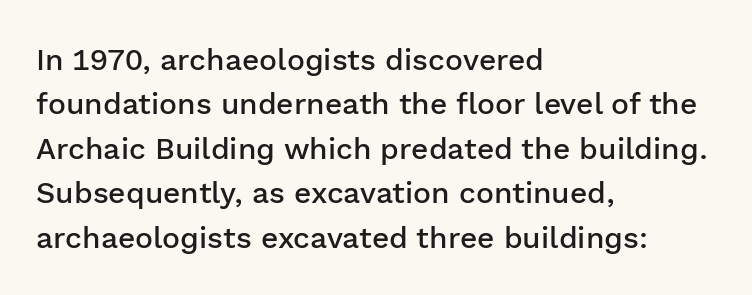
Where is the straight margin? On the left. Evenly set lines give the paragraph a standard silhouette. The font's upright variant was chosen for this text. Underlining? Definitely not there. I'd call this a sans setting — the letters go barefoot.
